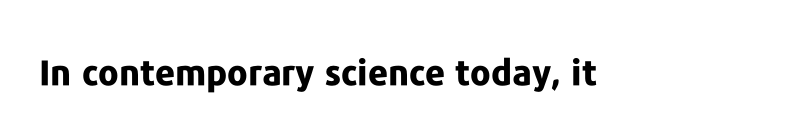
Q: Is the text bold? A: Yes.
Q: Is the text italic (slanted)? A: No, it is upright.
Q: Is the typeface a serif or a sans-serif typeface? A: Sans-serif.
Q: Is the text underlined? A: No.
Q: Is the spacing between letters normal or unusually wide? A: Normal.
Q: Width (condensed, normal, or wide)? A: Normal.
Q: Stroke contrast? A: Low.
Q: x-height? A: Medium.
Q: Monospaced? A: No.
